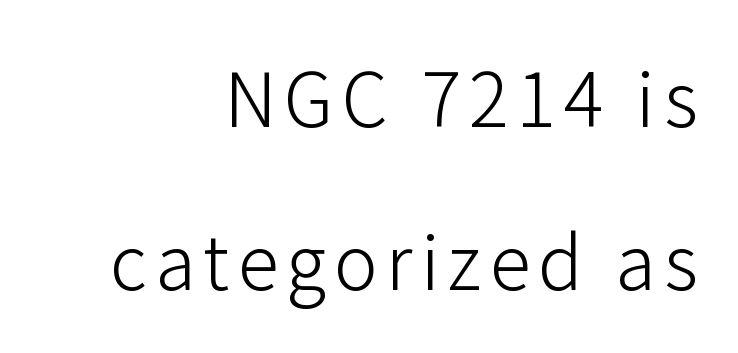
The face used here is proportionally spaced, like ordinary book or web type. Horizontally, the lines are justified to the trailing edge only. A great deal of white space separates one row of letters from the next. Nope, not italic — everything's standing straight. Each letter's strokes conclude bluntly, with no projecting serifs.
